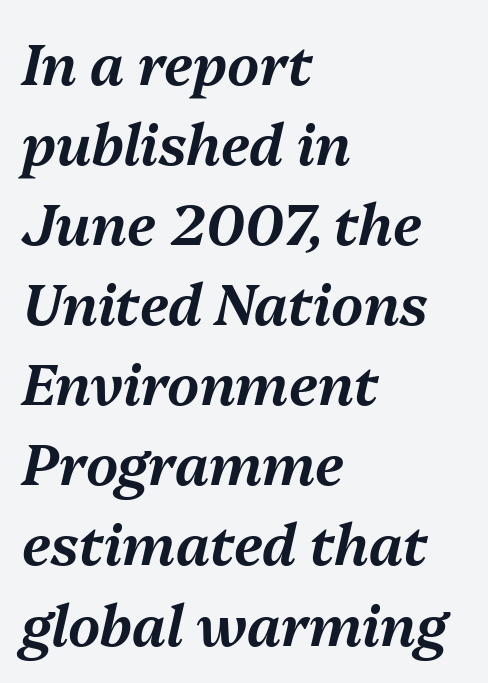
The image shows 56 px text type, italic (leaning right); set left-aligned, normal line spacing (1.43x), normal letter spacing, not underlined; medium stroke contrast and a medium x-height.
